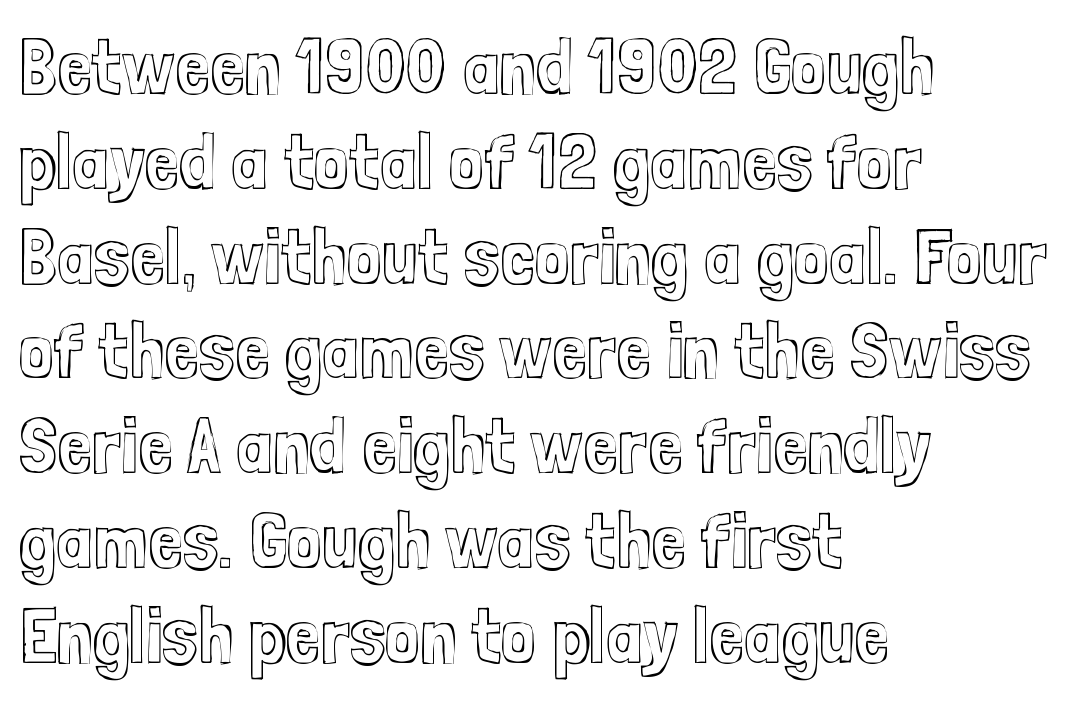
The image shows 79 px condensed type, upright; set left-aligned, line spacing 1.2x, normal letter spacing, not underlined; a medium x-height.
